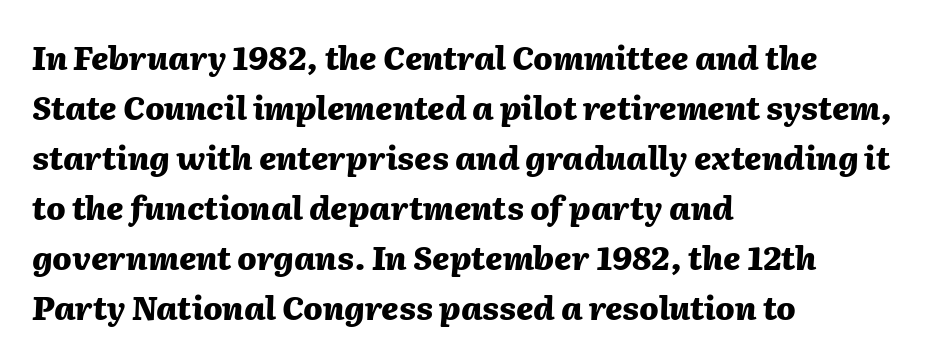
The image shows 32 px heavy type, italic (leaning right); set left-aligned, normal line spacing (1.56x), normal letter spacing, not underlined; medium stroke contrast and a medium x-height.
